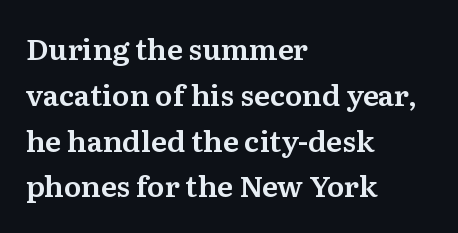
Q: Is the text italic (slanted)? A: No, it is upright.
Q: Is the typeface a serif or a sans-serif typeface? A: Serif.
Q: Is the text underlined? A: No.
Q: How is the paragraph aligned? A: Left-aligned.
Q: Is the spacing between letters normal or unusually wide? A: Normal.
Q: Is the spacing between lines tight, normal or loose? A: Normal.
Q: Width (condensed, normal, or wide)? A: Normal.
Q: Stroke contrast? A: Medium.
Q: x-height? A: Medium.
Q: Monospaced? A: No.
